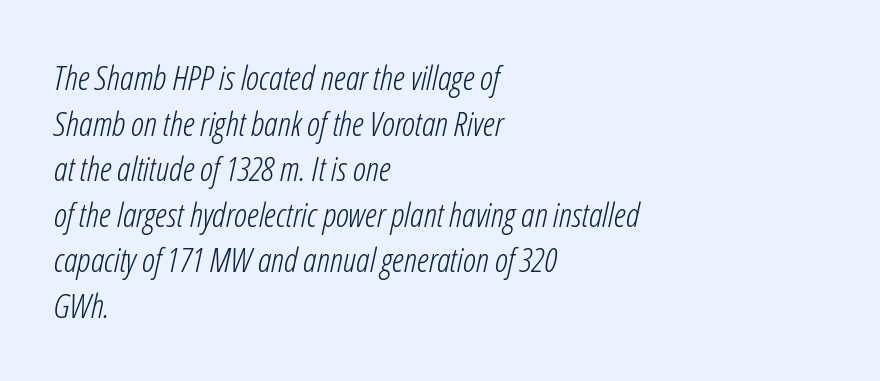
Q: Is the text bold? A: No.
Q: Is the text italic (slanted)? A: Yes, it leans right by about 12 degrees.
Q: Is the text underlined? A: No.
Q: How is the paragraph aligned? A: Left-aligned.
Q: Is the spacing between letters normal or unusually wide? A: Normal.
Q: Is the spacing between lines tight, normal or loose? A: Normal.
Q: Width (condensed, normal, or wide)? A: Condensed.
Q: Stroke contrast? A: Low.
Q: x-height? A: Medium.
Q: Monospaced? A: No.
